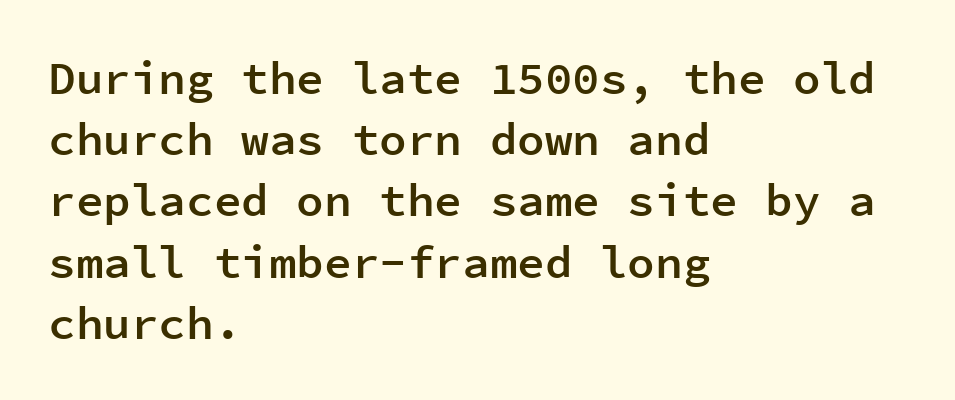
The image shows 46 px semibold sans-serif type, upright, monospaced; set left-aligned, normal line spacing (1.33x), normal letter spacing, not underlined; low stroke contrast and a medium x-height.
